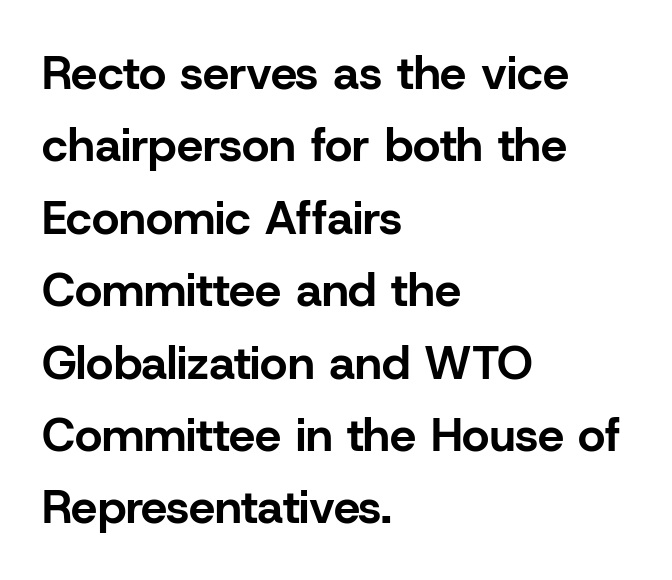
Q: Is the text bold? A: Yes.
Q: Is the text italic (slanted)? A: No, it is upright.
Q: Is the typeface a serif or a sans-serif typeface? A: Sans-serif.
Q: Is the text underlined? A: No.
Q: How is the paragraph aligned? A: Left-aligned.
Q: Is the spacing between letters normal or unusually wide? A: Normal.
Q: Is the spacing between lines tight, normal or loose? A: Normal.
Q: Width (condensed, normal, or wide)? A: Normal.
Q: Stroke contrast? A: Low.
Q: x-height? A: Medium.
Q: Monospaced? A: No.
